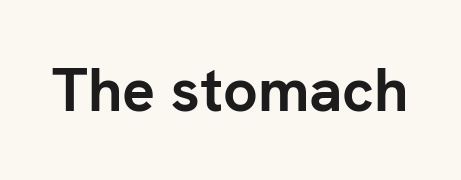
{"serif": "no", "italic": "no", "bold": "yes", "weight": "semibold", "width": "normal", "stroke_contrast": "low", "x_height": "medium", "monospaced": "no", "underline": "no", "letter_spacing": "normal", "letter_spacing_em": 0.0, "glyph_px": 61}
